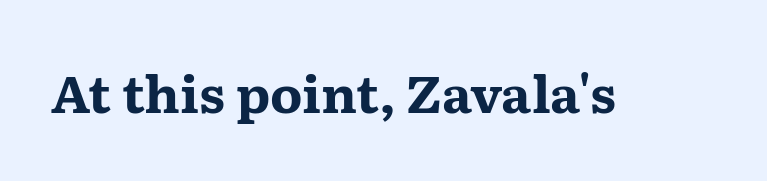
Looks like regular typesetting: each glyph gets only the width it needs. These lines carry a lot of weight — the face is fully bold. The passage shown is not underscored anywhere. Is this a sans? No — the strokes have serifs. Rendered with straight, roman letterforms. Each word holds together tightly as a unit, with standard inter-letter gaps.
